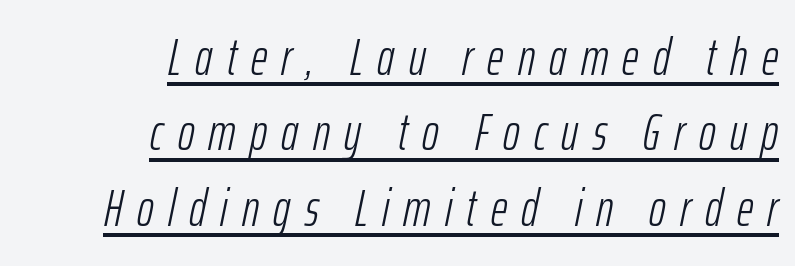
Looking at the ascenders, they clearly lean. Between one letter and the next there's a generous, obvious gap. Like a heading marked for emphasis, these lines bear an underscore. Compared with typical paragraphs, the rows here are spaced about the same. The font is comparable to plain body text, perhaps lighter.
